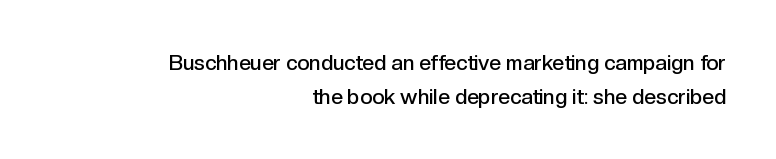
The image shows 21 px text type, upright; set right-aligned, normal line spacing (1.61x), normal letter spacing, not underlined.
